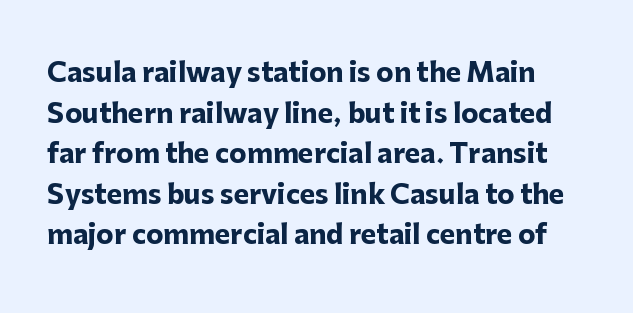
The image shows 26 px bold type, upright; set normal line spacing (1.56x), normal letter spacing, not underlined.
